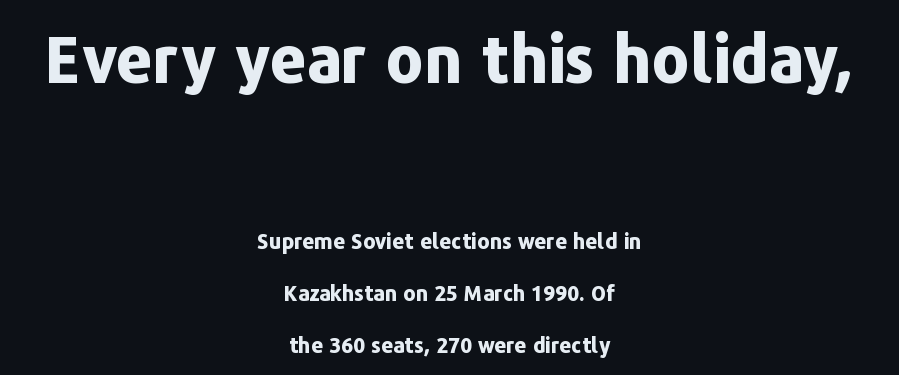
The image shows 64 px bold sans-serif type, upright; set centered, loose line spacing (2.49x), normal letter spacing, not underlined; the first (top) block is 3.05x larger; low stroke contrast and a medium x-height.
